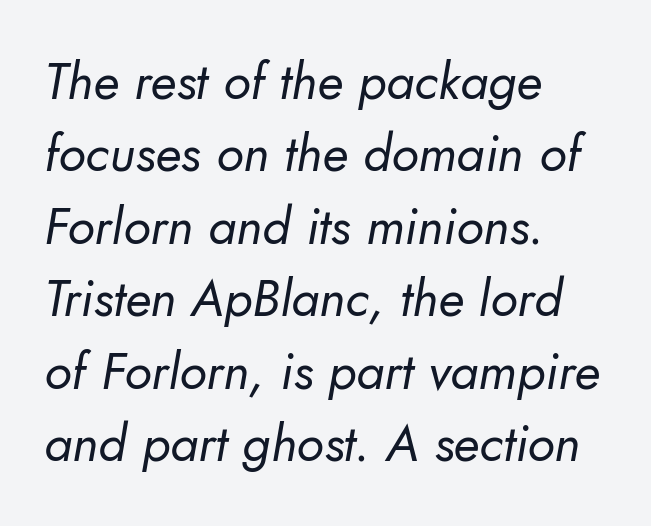
Q: Is the text bold? A: No.
Q: Is the typeface a serif or a sans-serif typeface? A: Sans-serif.
Q: Is the text underlined? A: No.
Q: How is the paragraph aligned? A: Left-aligned.
Q: Is the spacing between letters normal or unusually wide? A: Normal.
Q: Is the spacing between lines tight, normal or loose? A: Normal.
Q: Width (condensed, normal, or wide)? A: Normal.
Q: Stroke contrast? A: Low.
Q: x-height? A: Small.
Q: Monospaced? A: No.
